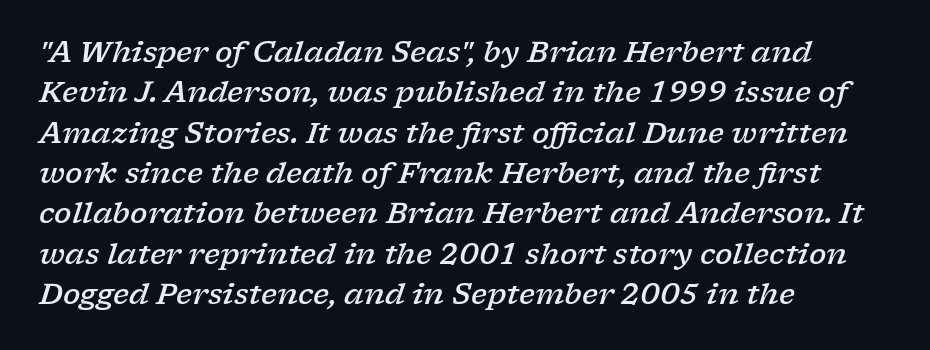
{"serif": "yes", "italic": "yes", "lean": "right", "slant_degrees": 17, "bold": "semi", "weight": "semibold", "width": "wide", "stroke_contrast": "low", "x_height": "medium", "monospaced": "no", "underline": "no", "align": "left", "line_spacing": "normal", "line_spacing_ratio": 1.39, "letter_spacing": "normal", "letter_spacing_em": 0.0, "glyph_px": 29}
